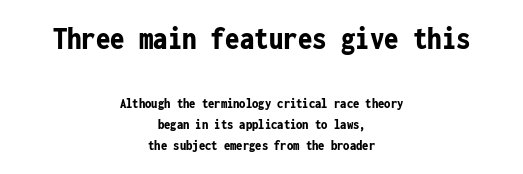
There is no visible air inserted between adjacent glyphs. Fixed-width glyphs throughout — classic coding-font behaviour. Decoration check: the copy has no underline. Of the two passages, the one on top uses the larger point size.
